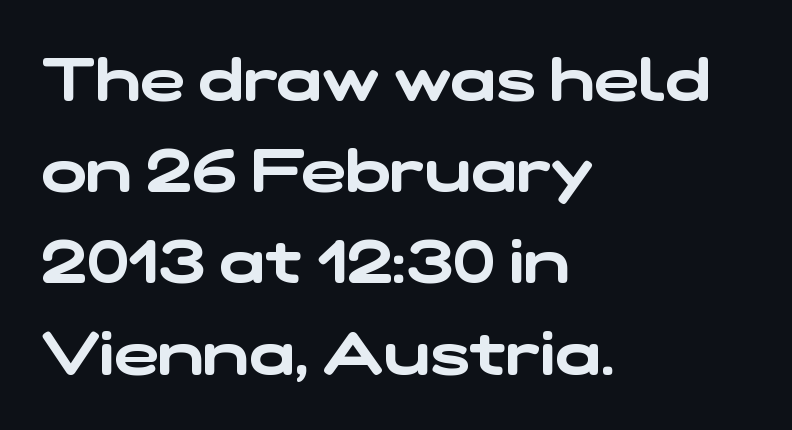
The image shows 60 px wide sans-serif type; set left-aligned, normal line spacing (1.52x), normal letter spacing, not underlined; low stroke contrast and a medium x-height.
